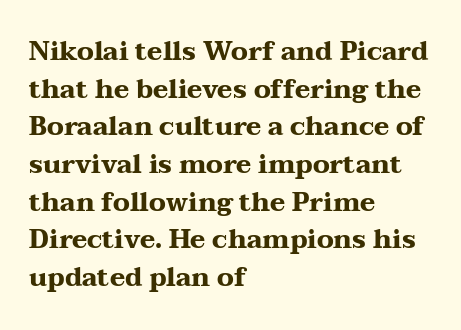
The image shows 26 px bold type, upright; set left-aligned, normal line spacing (1.45x), normal letter spacing, not underlined.
